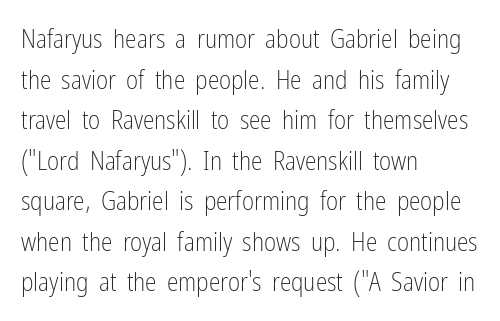
The image shows 26 px text type, upright; set left-aligned, normal line spacing (1.56x), normal letter spacing, not underlined.
